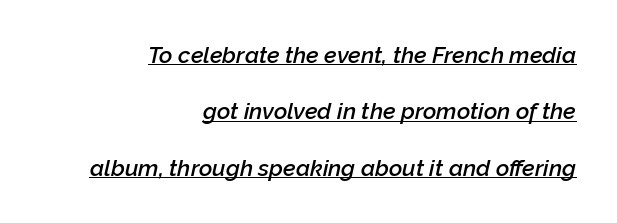
The vertical gap from one line to the next is large. The typesetter has applied underlining to the passage shown. Short and long lines alike share a common ending point at right. On the weight axis this lands at semibold, roughly 600. Every character sits at an angle, as italics do. Tracking value appears to be zero — textbook default spacing.
